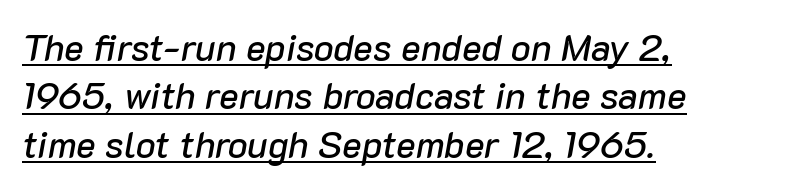
Q: Is the text italic (slanted)? A: Yes, it leans right by about 10 degrees.
Q: Is the text underlined? A: Yes.
Q: How is the paragraph aligned? A: Left-aligned.
Q: Is the spacing between letters normal or unusually wide? A: Normal.
Q: Is the spacing between lines tight, normal or loose? A: Normal.
Q: Width (condensed, normal, or wide)? A: Normal.
Q: Stroke contrast? A: Low.
Q: x-height? A: Medium.
Q: Monospaced? A: No.
